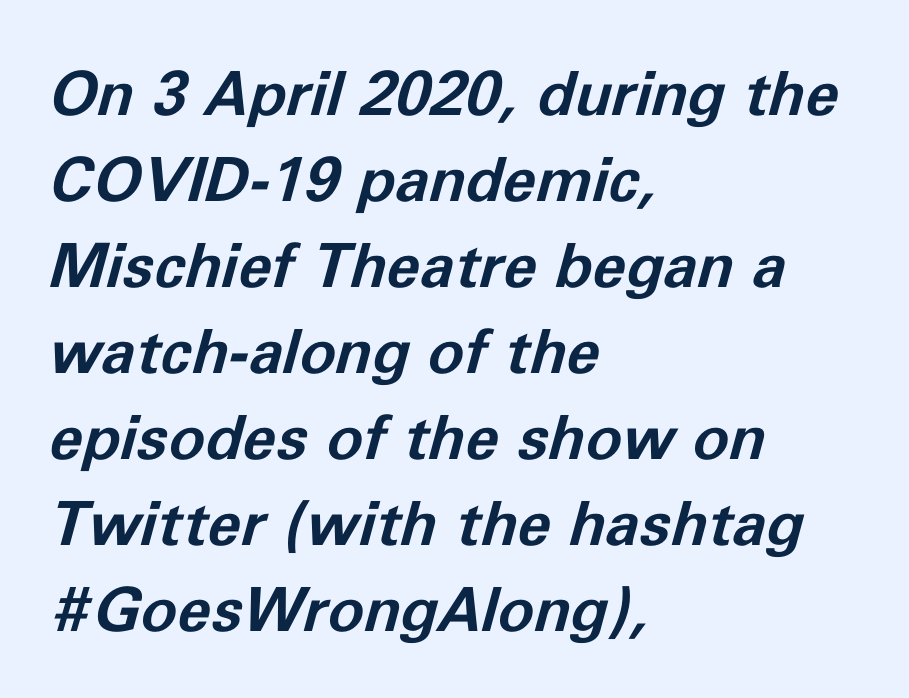
{"italic": "yes", "lean": "right", "slant_degrees": 11, "bold": "yes", "weight": "bold", "width": "normal", "stroke_contrast": "low", "x_height": "medium", "monospaced": "no", "underline": "no", "align": "left", "line_spacing": "normal", "line_spacing_ratio": 1.41, "letter_spacing": "normal", "letter_spacing_em": 0.0, "glyph_px": 61}
